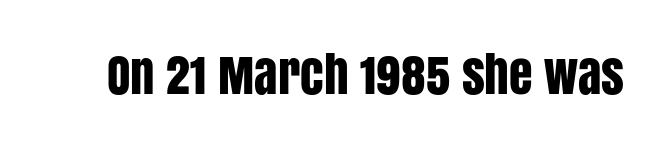
The image shows 48 px condensed sans-serif type, upright; set normal letter spacing, not underlined; low stroke contrast and a large x-height.
